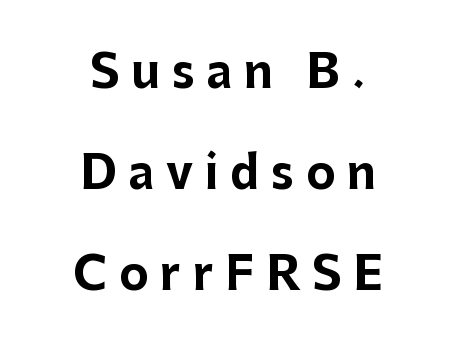
{"serif": "no", "italic": "no", "bold": "yes", "weight": "bold", "width": "normal", "stroke_contrast": "low", "x_height": "medium", "monospaced": "no", "underline": "no", "align": "center", "line_spacing": "loose", "line_spacing_ratio": 2.25, "letter_spacing": "wide", "letter_spacing_em": 0.26, "glyph_px": 45}
